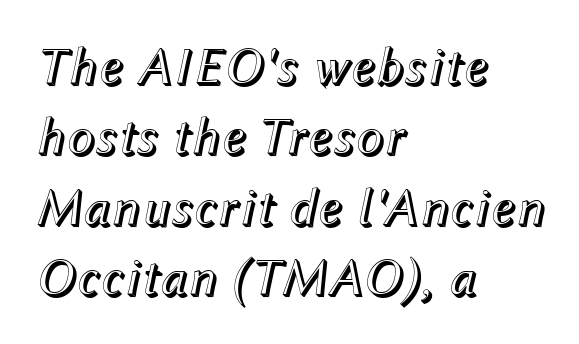
The image shows 53 px text type, italic (leaning right); set left-aligned, normal line spacing (1.33x), normal letter spacing, not underlined; a medium x-height.
